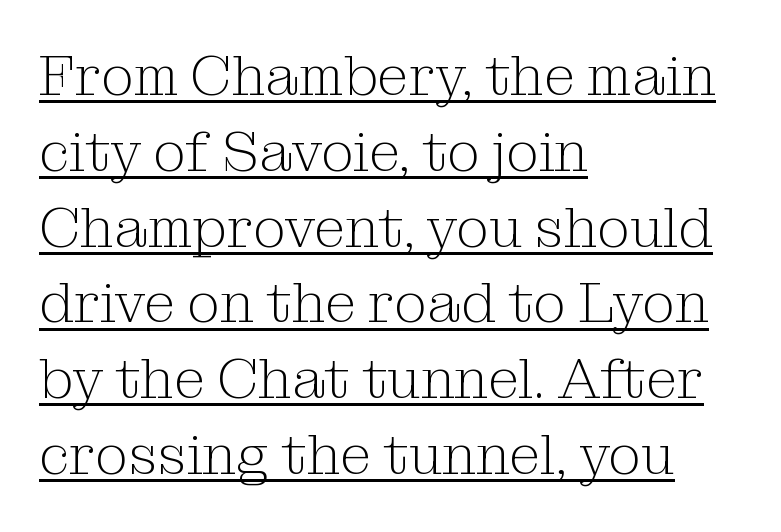
Unlike italic type, these characters show no tilt at all. Does the copy run flush right? No — it runs flush left. Does a line run under the words? Yes, clearly. Inter-character spacing is left at the font's built-in metrics. You could not count columns in this text — the font is proportionally spaced.
